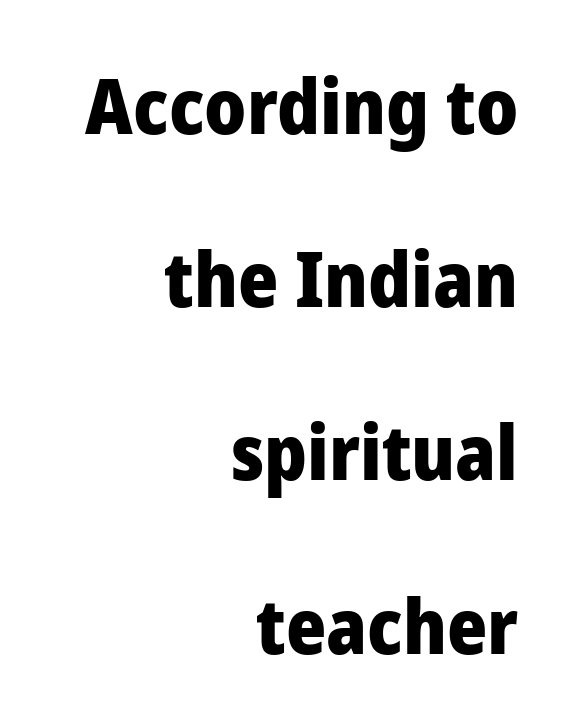
The line-height multiplier appears high, well above default. Is the letter spacing exaggerated? No — it looks like the ordinary default. The glyphs have the mass of a bold cut. Serif or sans? Sans — the stroke terminals are bare. Notice how the stems are strictly vertical — no italics here.
